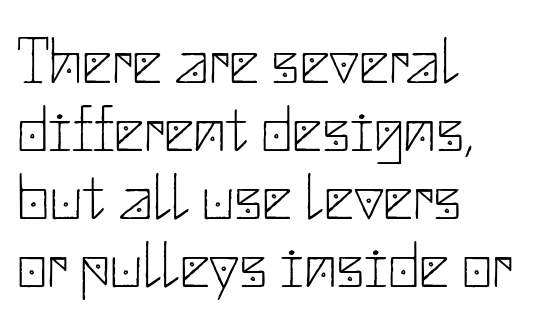
{"serif": "no", "italic": "no", "bold": "no", "weight": "thin", "width": "normal", "stroke_contrast": "low", "x_height": "small", "underline": "no", "align": "left", "line_spacing": "tight", "line_spacing_ratio": 1.03, "letter_spacing": "normal", "letter_spacing_em": 0.0, "glyph_px": 66}
